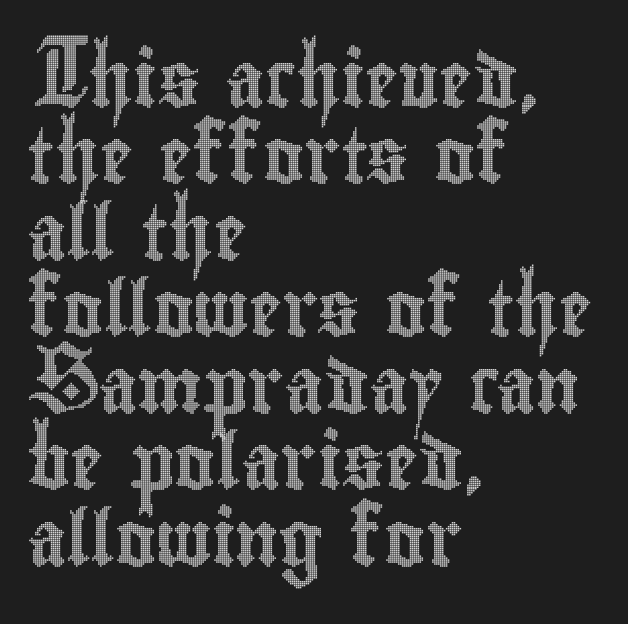
{"italic": "no", "width": "condensed", "x_height": "small", "monospaced": "no", "underline": "no", "align": "left", "line_spacing": "normal", "line_spacing_ratio": 1.39, "letter_spacing": "normal", "letter_spacing_em": 0.0, "glyph_px": 55}
